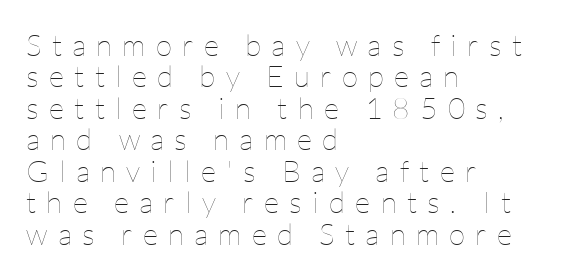
Q: Is the text bold? A: No.
Q: Is the text italic (slanted)? A: No, it is upright.
Q: Is the text underlined? A: No.
Q: How is the paragraph aligned? A: Left-aligned.
Q: Is the spacing between letters normal or unusually wide? A: Unusually wide.
Q: Is the spacing between lines tight, normal or loose? A: Tight.
Q: Width (condensed, normal, or wide)? A: Normal.
Q: Stroke contrast? A: Low.
Q: x-height? A: Medium.
Q: Monospaced? A: No.
